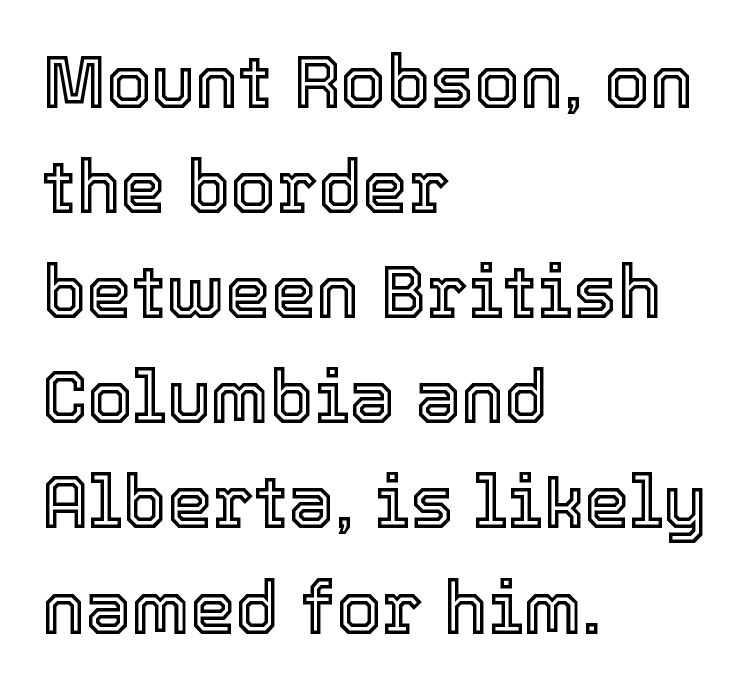
{"italic": "no", "width": "normal", "x_height": "medium", "monospaced": "no", "underline": "no", "align": "left", "line_spacing": "normal", "line_spacing_ratio": 1.44, "letter_spacing": "normal", "letter_spacing_em": 0.0, "glyph_px": 73}
